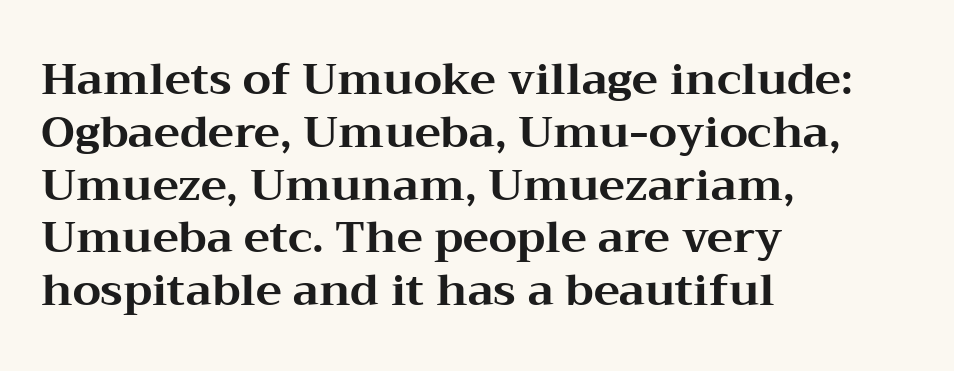
{"serif": "yes", "italic": "no", "bold": "yes", "weight": "bold", "width": "wide", "stroke_contrast": "medium", "x_height": "medium", "monospaced": "no", "underline": "no", "align": "left", "line_spacing_ratio": 1.2, "letter_spacing": "normal", "letter_spacing_em": 0.0, "glyph_px": 44}
